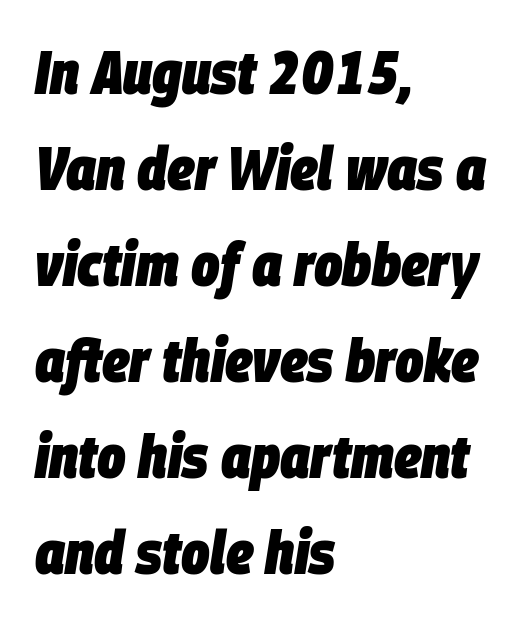
The image shows 60 px heavy, condensed type, italic (leaning right); set left-aligned, normal line spacing (1.6x), normal letter spacing, not underlined; low stroke contrast and a large x-height.
